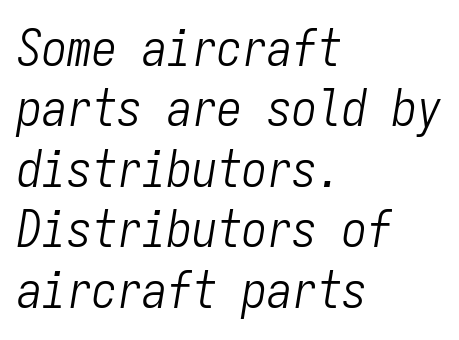
{"italic": "yes", "lean": "right", "slant_degrees": 9, "bold": "no", "weight": "light", "width": "condensed", "stroke_contrast": "low", "x_height": "medium", "monospaced": "yes", "underline": "no", "align": "left", "line_spacing_ratio": 1.21, "letter_spacing": "normal", "letter_spacing_em": 0.0, "glyph_px": 50}
